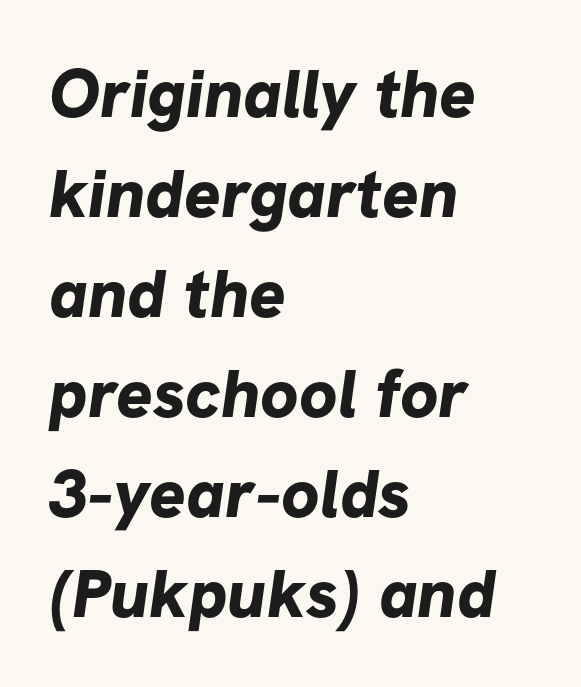
Q: Is the text bold? A: Yes.
Q: Is the typeface a serif or a sans-serif typeface? A: Sans-serif.
Q: Is the text underlined? A: No.
Q: How is the paragraph aligned? A: Left-aligned.
Q: Is the spacing between letters normal or unusually wide? A: Normal.
Q: Is the spacing between lines tight, normal or loose? A: Normal.
Q: Width (condensed, normal, or wide)? A: Normal.
Q: Stroke contrast? A: Low.
Q: x-height? A: Medium.
Q: Monospaced? A: No.
